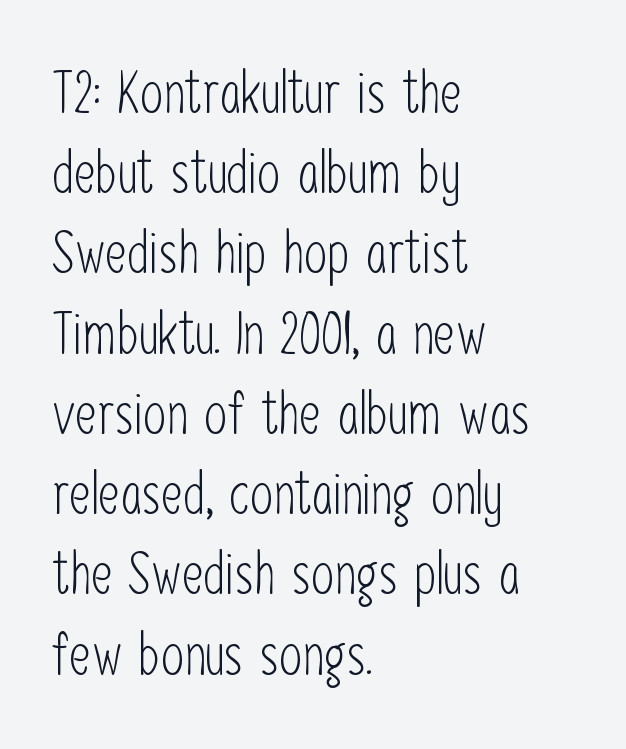
The typography opts for an upright posture over an oblique one. The passage is arranged the way most books set body copy — flush left. Is this a fixed-width face? No — the glyphs have proportional, varying widths. Is the stroke heavy? The answer is a plain regular-or-lighter.
